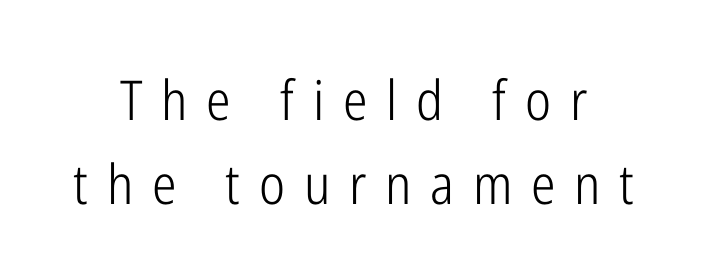
The rendering uses natural spacing where letterforms have individual widths. If you measured baseline to baseline, you'd find a middling distance. You can tell from the bare stems that sans-serif type was used. Heaviness? Minimal to ordinary, like unemphasized prose. Does the lettering tilt? It doesn't — this is upright. The face used here is rendered with a markedly widened letterfit.
